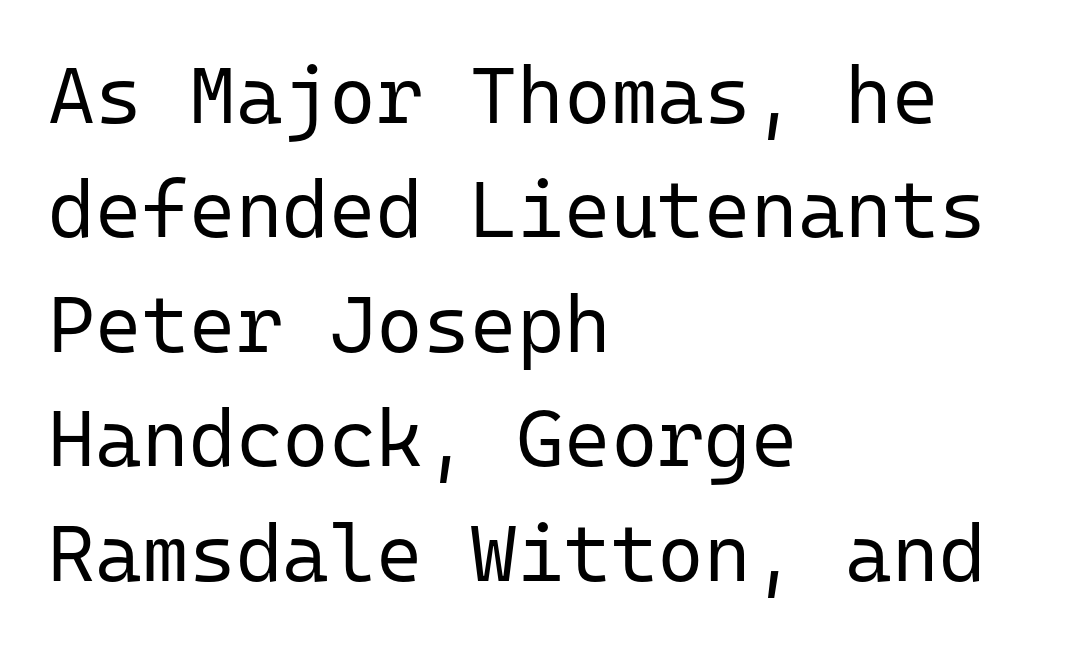
Q: Is the text bold? A: No.
Q: Is the text italic (slanted)? A: No, it is upright.
Q: Is the typeface a serif or a sans-serif typeface? A: Sans-serif.
Q: Is the text underlined? A: No.
Q: How is the paragraph aligned? A: Left-aligned.
Q: Is the spacing between letters normal or unusually wide? A: Normal.
Q: Is the spacing between lines tight, normal or loose? A: Normal.
Q: Width (condensed, normal, or wide)? A: Normal.
Q: Stroke contrast? A: Low.
Q: x-height? A: Medium.
Q: Monospaced? A: Yes.
